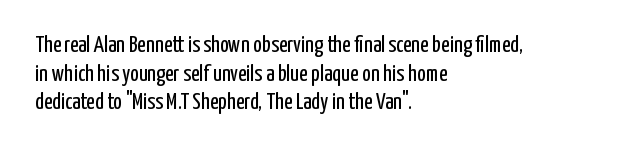
{"italic": "no", "bold": "no", "underline": "no", "align": "left", "line_spacing_ratio": 1.24, "letter_spacing": "normal", "letter_spacing_em": 0.0, "glyph_px": 23}
